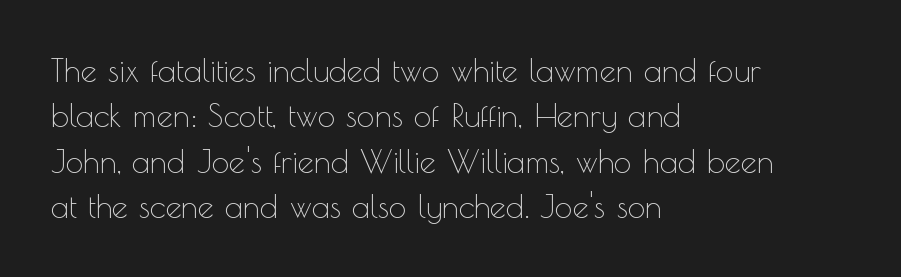
Q: Is the text bold? A: No.
Q: Is the text italic (slanted)? A: No, it is upright.
Q: Is the typeface a serif or a sans-serif typeface? A: Sans-serif.
Q: Is the text underlined? A: No.
Q: How is the paragraph aligned? A: Left-aligned.
Q: Is the spacing between letters normal or unusually wide? A: Normal.
Q: Is the spacing between lines tight, normal or loose? A: Normal.
Q: Width (condensed, normal, or wide)? A: Normal.
Q: x-height? A: Small.
Q: Monospaced? A: No.
